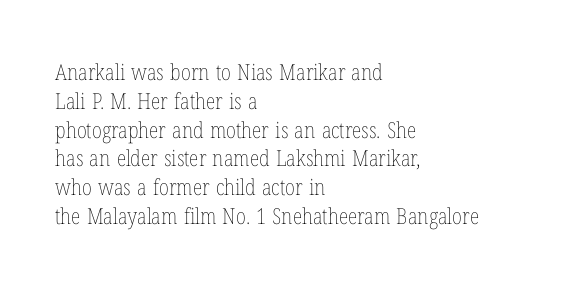
No extra ink here — the face is not bold. The ragged edge is on the right, which tells us the setting is flush left. Decoration check: the copy has no underline. Between one letter and the next there's only the usual sliver of space. No italicization has been applied; the sample stays upright. Successive baselines arrive at the customary interval.
